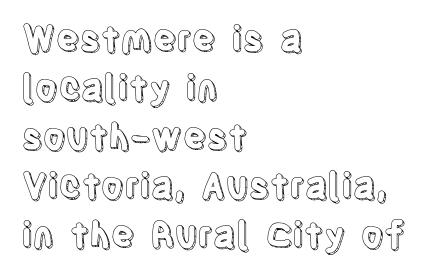
Every character sits straight up, as roman type does. A clean baseline with only descenders dipping below it. These lines are set flush left with a ragged right edge. The letters advance in unequal steps, a hallmark of proportional type. Line spacing here is normal. This sample uses plain, unmodified letter spacing.
